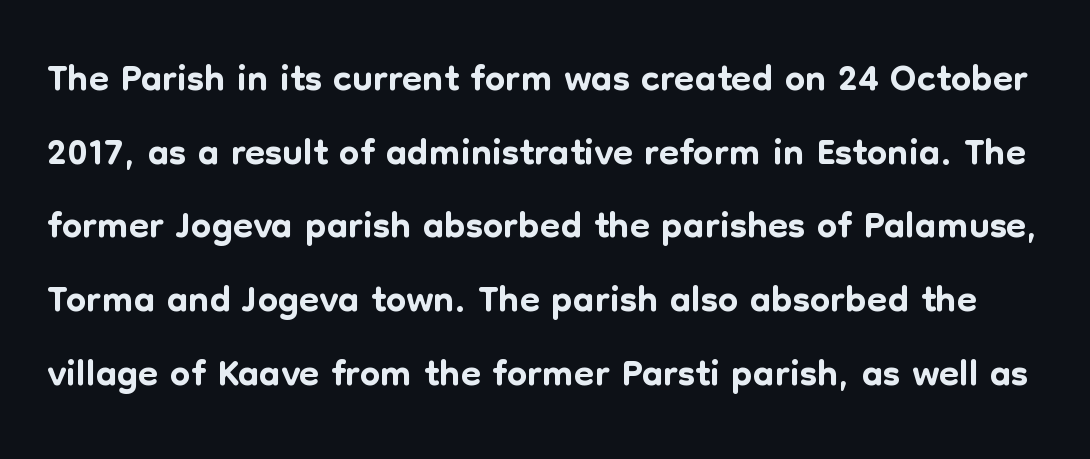
The image shows 58 px sans-serif type, upright; set normal line spacing (1.27x), normal letter spacing, not underlined; low stroke contrast and a medium x-height.
